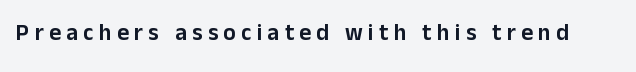
The image shows 23 px text type, upright; set unusually wide letter spacing (+0.23 em), not underlined.
